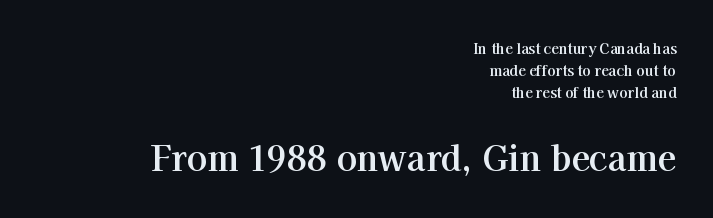
The characters display serif detailing at their extremities. The letterforms sit shoulder to shoulder at normal distance. Varying glyph widths throughout — classic text-font behaviour. Descenders hang freely into open space. Leading: standard. These lines were composed using upright roman letters.
